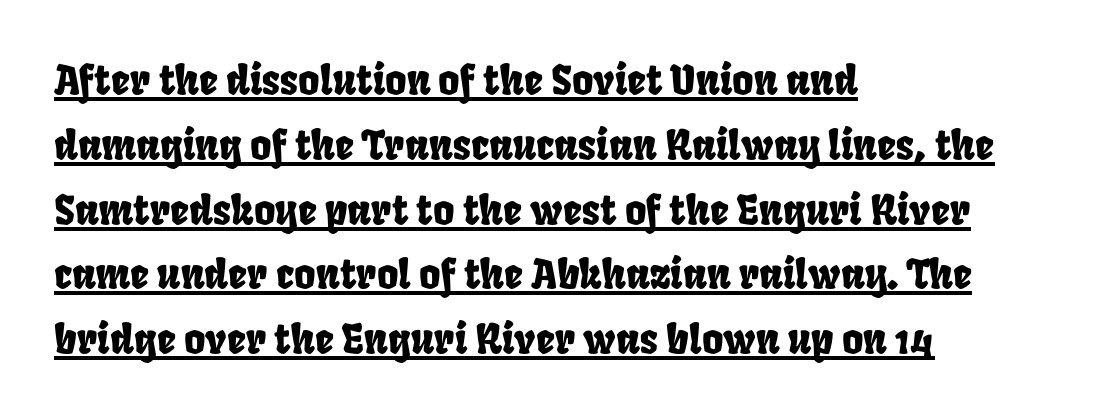
The lines are quadded left. Look at the tracking — it's just the regular setting, nothing added. The passage shown is typed in a proportional face where columns would drift. Has an underline been added? It has. Students, observe: this is what conventionally led text looks like.
